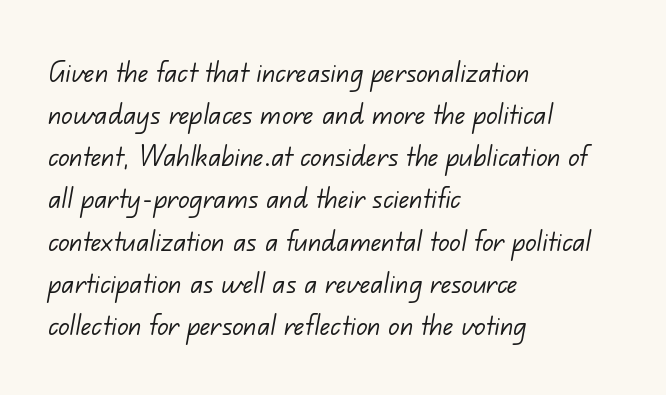
{"serif": "no", "bold": "no", "weight": "light", "width": "normal", "stroke_contrast": "low", "x_height": "small", "monospaced": "no", "underline": "no", "align": "left", "line_spacing_ratio": 1.24, "letter_spacing": "normal", "letter_spacing_em": 0.0, "glyph_px": 34}
